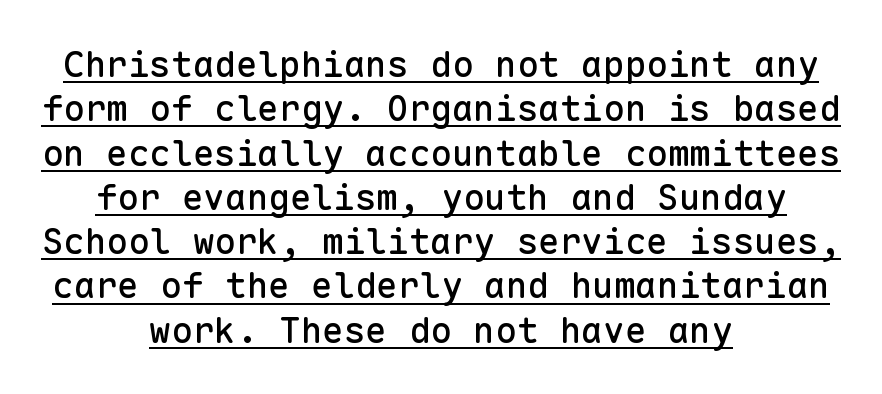
{"serif": "no", "italic": "no", "width": "normal", "stroke_contrast": "low", "x_height": "medium", "monospaced": "yes", "underline": "yes", "align": "center", "line_spacing_ratio": 1.23, "letter_spacing": "normal", "letter_spacing_em": 0.0, "glyph_px": 36}
